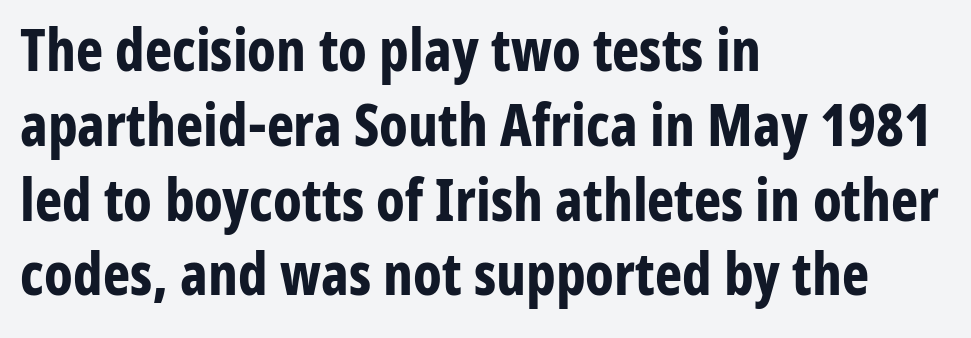
{"serif": "no", "italic": "no", "bold": "yes", "weight": "bold", "width": "condensed", "stroke_contrast": "low", "x_height": "medium", "monospaced": "no", "underline": "no", "align": "left", "line_spacing": "normal", "line_spacing_ratio": 1.29, "letter_spacing": "normal", "letter_spacing_em": 0.0, "glyph_px": 58}
